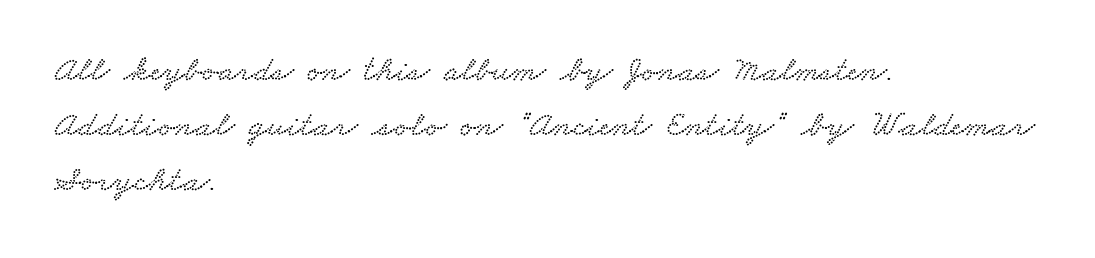
Q: Is the typeface a serif or a sans-serif typeface? A: Serif.
Q: Is the text underlined? A: No.
Q: How is the paragraph aligned? A: Left-aligned.
Q: Is the spacing between letters normal or unusually wide? A: Normal.
Q: Is the spacing between lines tight, normal or loose? A: Normal.
Q: Width (condensed, normal, or wide)? A: Wide.
Q: Stroke contrast? A: Low.
Q: x-height? A: Small.
Q: Monospaced? A: No.
